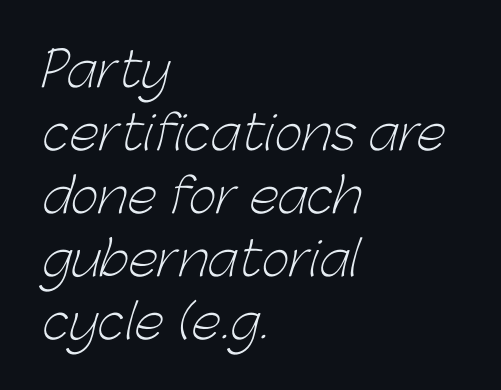
{"serif": "no", "bold": "no", "weight": "light", "width": "normal", "stroke_contrast": "low", "x_height": "medium", "monospaced": "no", "underline": "no", "align": "left", "line_spacing": "normal", "line_spacing_ratio": 1.31, "letter_spacing": "normal", "letter_spacing_em": 0.0, "glyph_px": 48}
